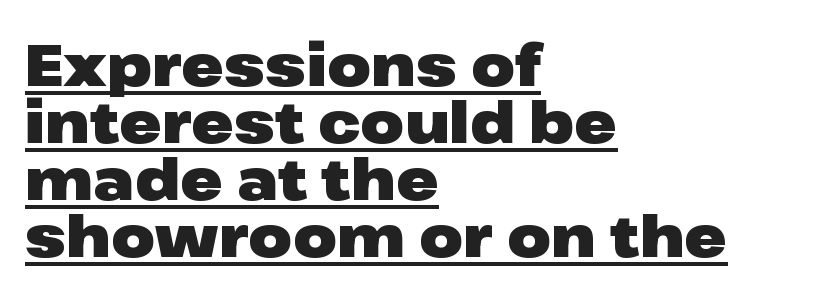
{"serif": "no", "italic": "no", "bold": "yes", "weight": "heavy", "width": "wide", "stroke_contrast": "low", "x_height": "medium", "monospaced": "no", "underline": "yes", "align": "left", "line_spacing": "tight", "line_spacing_ratio": 1.0, "letter_spacing": "normal", "letter_spacing_em": 0.0, "glyph_px": 57}
